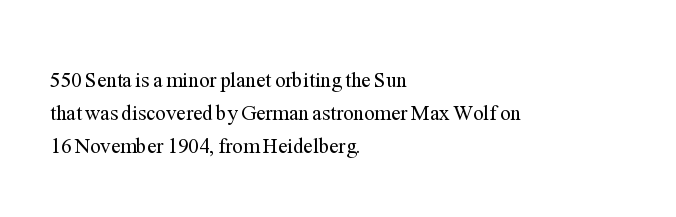
Upright lettering throughout. The rows are spaced the way most documents space them. These lines stack with their left ends in a neat column. The space beneath each line is pristine and unruled. This sample uses plain, unmodified letter spacing. Stem width sits at or under what a default text font uses.
